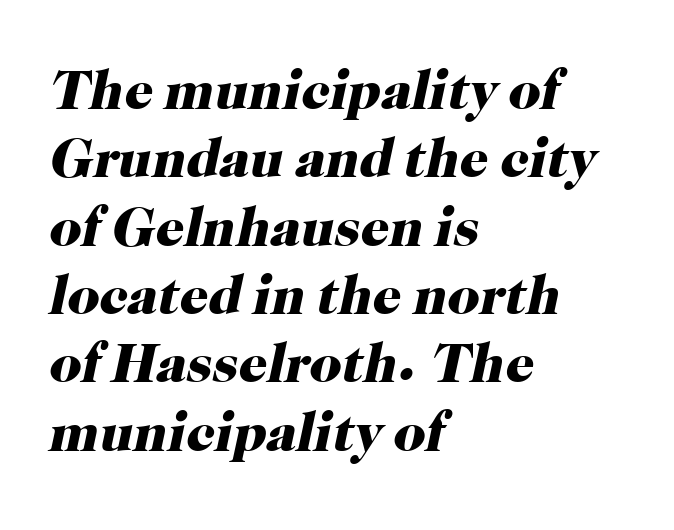
{"serif": "yes", "italic": "yes", "lean": "right", "slant_degrees": 12, "bold": "yes", "weight": "heavy", "width": "normal", "stroke_contrast": "high", "x_height": "medium", "monospaced": "no", "underline": "no", "align": "left", "line_spacing_ratio": 1.22, "letter_spacing": "normal", "letter_spacing_em": 0.0, "glyph_px": 56}
